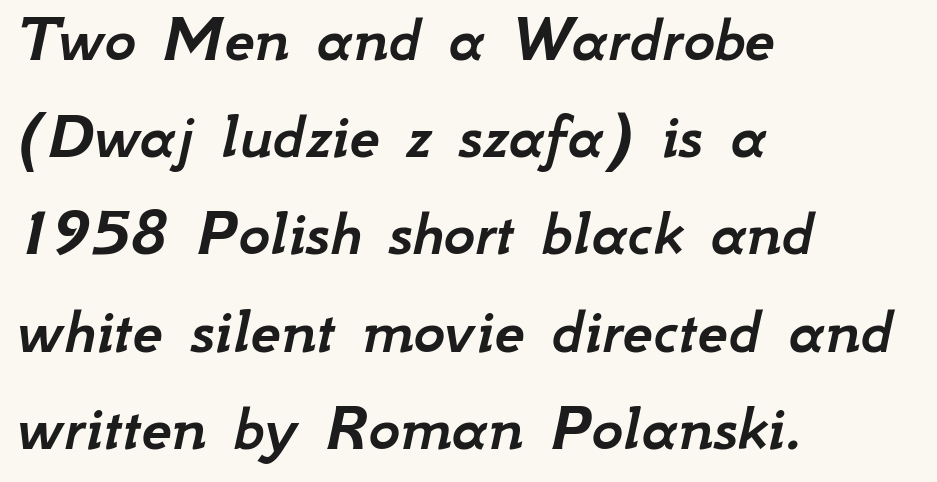
Note the varied advance widths — an 'i' is clearly narrower than an 'm'. Compared with a centered layout, this one pins lines to the left instead. Observe the lean: these are italic letterforms. Nothing unusual about the tracking: characters are spaced as the font intends. These lines sit exactly where default settings would place them. Plain, unruled lines of type.
